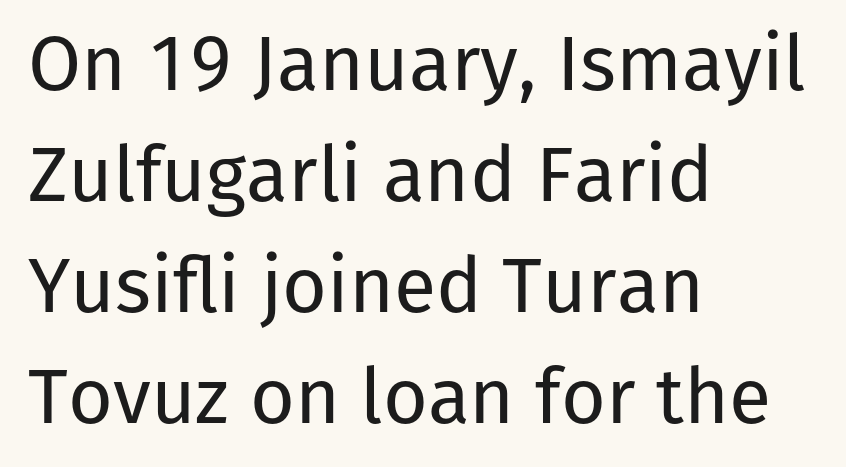
Q: Is the text bold? A: No.
Q: Is the text italic (slanted)? A: No, it is upright.
Q: Is the typeface a serif or a sans-serif typeface? A: Sans-serif.
Q: Is the text underlined? A: No.
Q: How is the paragraph aligned? A: Left-aligned.
Q: Is the spacing between letters normal or unusually wide? A: Normal.
Q: Is the spacing between lines tight, normal or loose? A: Normal.
Q: Width (condensed, normal, or wide)? A: Normal.
Q: Stroke contrast? A: Low.
Q: x-height? A: Medium.
Q: Monospaced? A: No.
